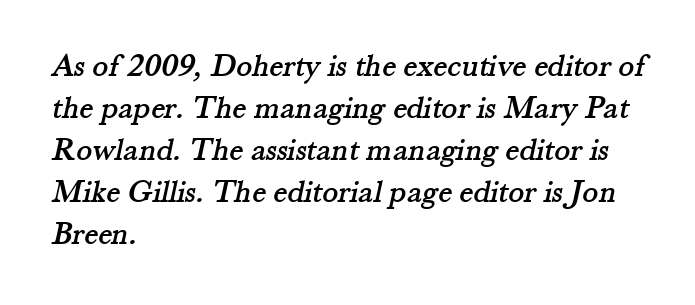
{"serif": "yes", "width": "normal", "stroke_contrast": "medium", "x_height": "small", "monospaced": "no", "underline": "no", "align": "left", "line_spacing": "normal", "line_spacing_ratio": 1.27, "letter_spacing": "normal", "letter_spacing_em": 0.0, "glyph_px": 33}
